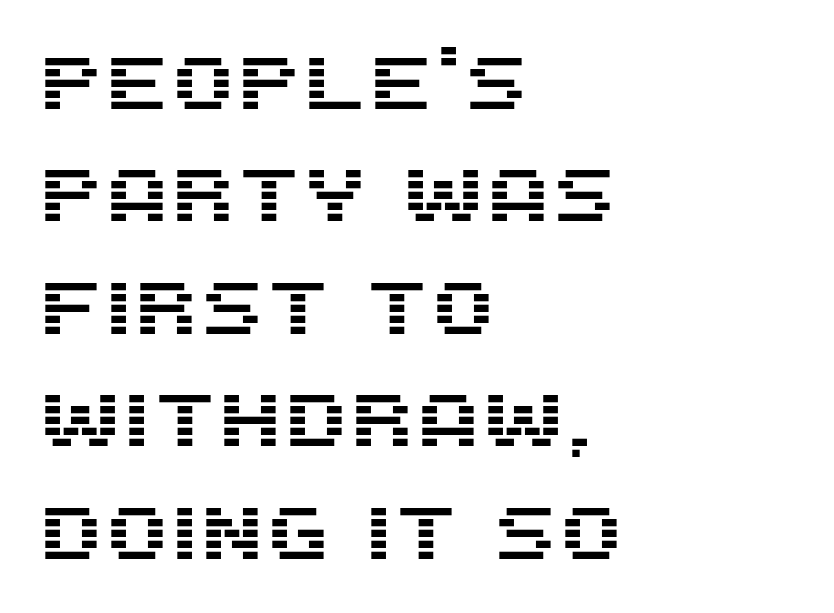
Bare-footed words on every line. Standard letterfit; no display-style spreading of the glyphs. The typesetter chose a ragged-right arrangement here. This sample has the flowing, uneven cadence of proportional lettering. A normal amount of white space separates one row of letters from the next. The characters display no serif detailing; their extremities are plain.
